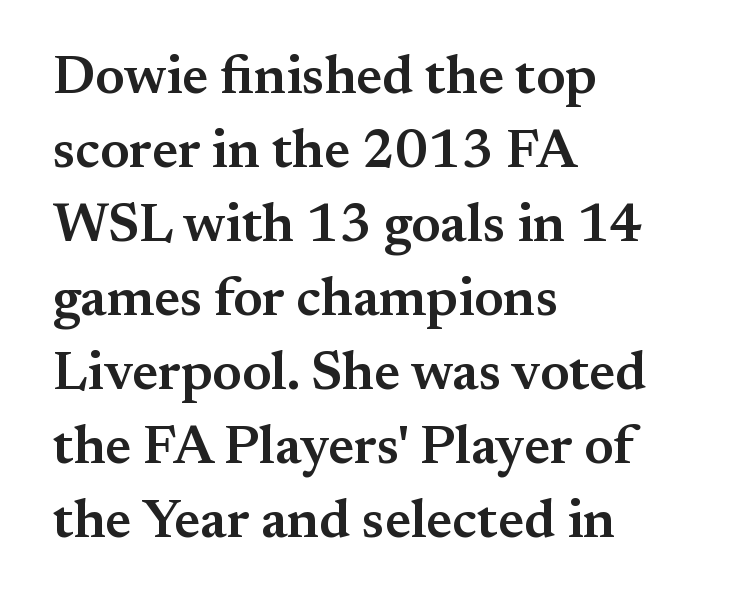
Q: Is the text bold? A: Semi-bold.
Q: Is the text italic (slanted)? A: No, it is upright.
Q: Is the typeface a serif or a sans-serif typeface? A: Serif.
Q: Is the text underlined? A: No.
Q: How is the paragraph aligned? A: Left-aligned.
Q: Is the spacing between letters normal or unusually wide? A: Normal.
Q: Is the spacing between lines tight, normal or loose? A: Normal.
Q: Width (condensed, normal, or wide)? A: Normal.
Q: Stroke contrast? A: Medium.
Q: x-height? A: Small.
Q: Monospaced? A: No.
